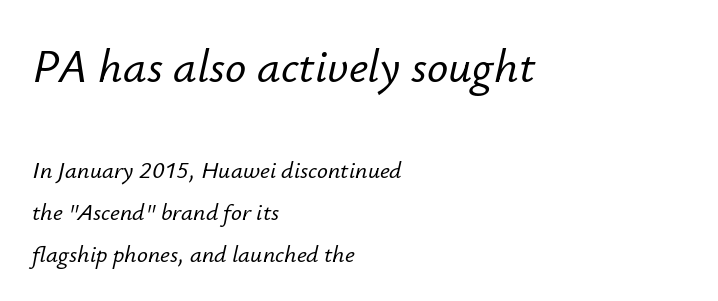
The image shows 47 px text type, italic (leaning right); set left-aligned, line spacing 1.75x, normal letter spacing, not underlined; the first (top) block is 1.96x larger; low stroke contrast and a small x-height.
